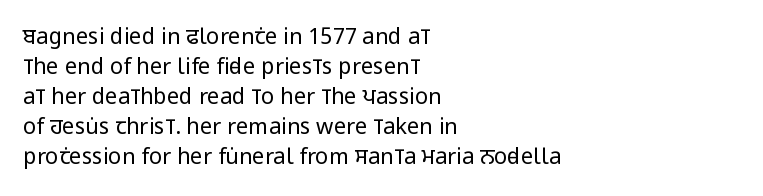
{"italic": "no", "bold": "no", "underline": "no", "align": "left", "line_spacing": "normal", "line_spacing_ratio": 1.36, "letter_spacing": "normal", "letter_spacing_em": 0.0, "glyph_px": 22}
